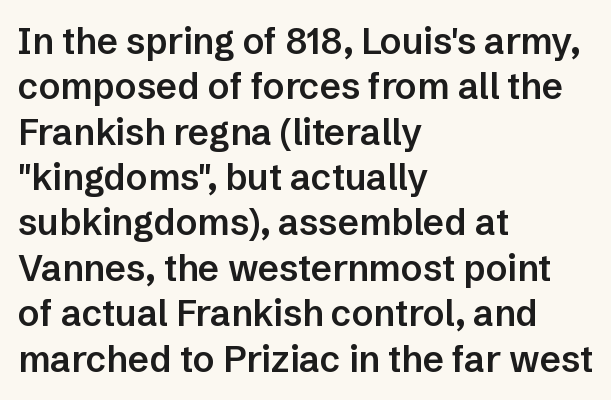
This sample uses an upright cut, with every glyph sitting square on the baseline. Compared with an ordinary text face, these strokes are moderately heavier — a semibold. These lines keep a tight, regular rhythm from letter to letter. Serif or sans? Sans — the stroke terminals are bare. Honestly, the row spacing looks completely unremarkable. All the whitespace from short lines collects on the right.
